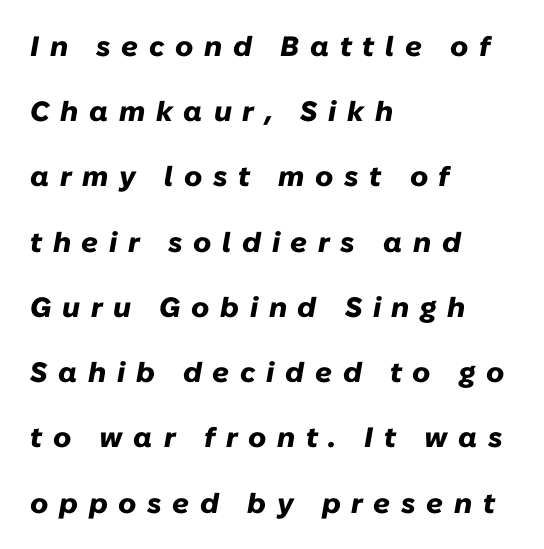
{"italic": "yes", "lean": "right", "slant_degrees": 10, "bold": "yes", "weight": "heavy", "width": "normal", "stroke_contrast": "low", "x_height": "medium", "monospaced": "no", "underline": "no", "align": "left", "line_spacing": "loose", "line_spacing_ratio": 2.33, "letter_spacing": "wide", "letter_spacing_em": 0.38, "glyph_px": 28}
